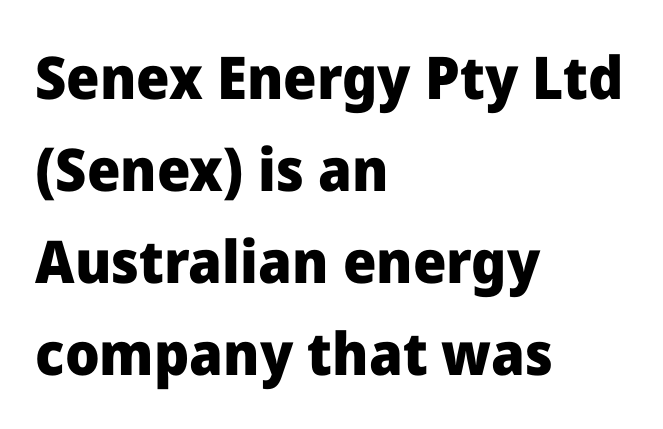
Q: Is the text bold? A: Yes.
Q: Is the text italic (slanted)? A: No, it is upright.
Q: Is the typeface a serif or a sans-serif typeface? A: Sans-serif.
Q: Is the text underlined? A: No.
Q: How is the paragraph aligned? A: Left-aligned.
Q: Is the spacing between letters normal or unusually wide? A: Normal.
Q: Is the spacing between lines tight, normal or loose? A: Normal.
Q: Width (condensed, normal, or wide)? A: Normal.
Q: Stroke contrast? A: Low.
Q: x-height? A: Medium.
Q: Monospaced? A: No.
